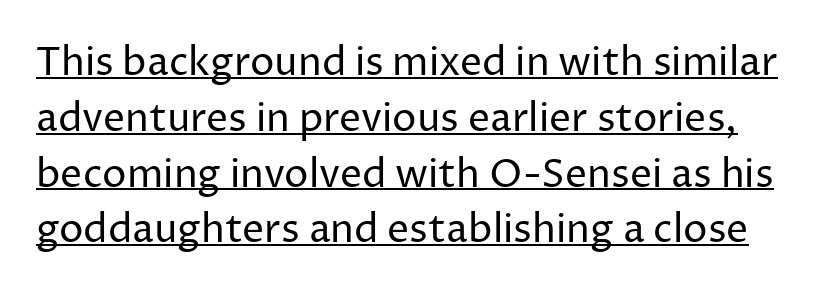
Q: Is the text bold? A: No.
Q: Is the text italic (slanted)? A: No, it is upright.
Q: Is the typeface a serif or a sans-serif typeface? A: Sans-serif.
Q: Is the text underlined? A: Yes.
Q: Is the spacing between letters normal or unusually wide? A: Normal.
Q: Is the spacing between lines tight, normal or loose? A: Normal.
Q: Width (condensed, normal, or wide)? A: Normal.
Q: Stroke contrast? A: Low.
Q: x-height? A: Medium.
Q: Monospaced? A: No.
